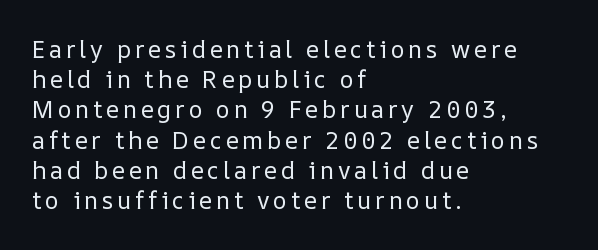
The image shows 24 px text type, upright; set left-aligned, normal line spacing (1.26x), not underlined.
